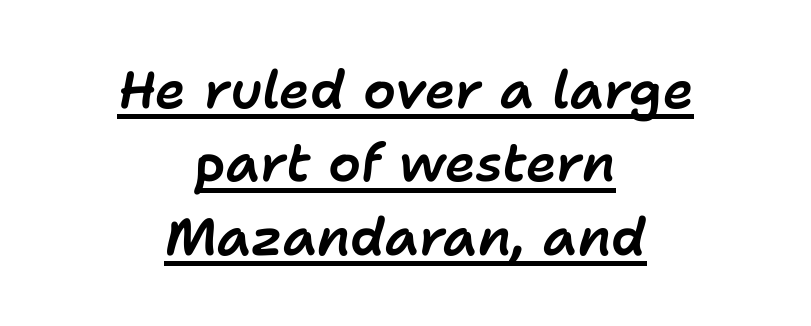
Style check: oblique. Is there much room between lines? A standard amount, neither cramped nor airy. Notice how a bar underscores the lettering throughout. Letter spacing: default. Is this a fixed-width face? No — the glyphs have proportional, varying widths. The lines are quadded center.
